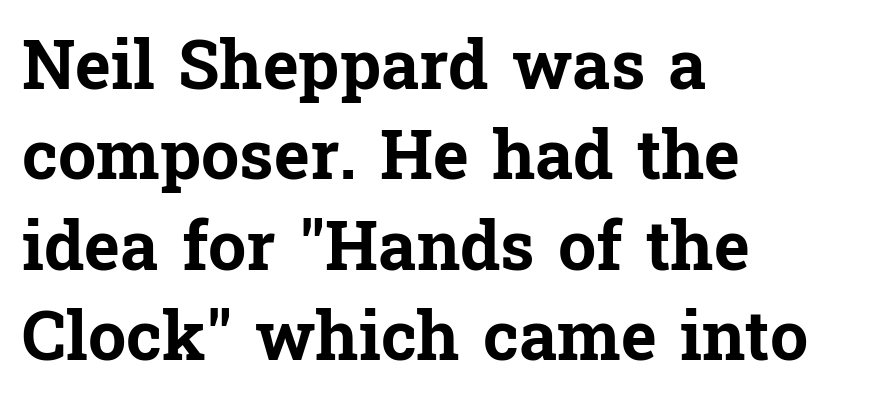
The image shows 68 px bold serif type, upright; set left-aligned, normal line spacing (1.33x), normal letter spacing, not underlined; low stroke contrast and a medium x-height.
